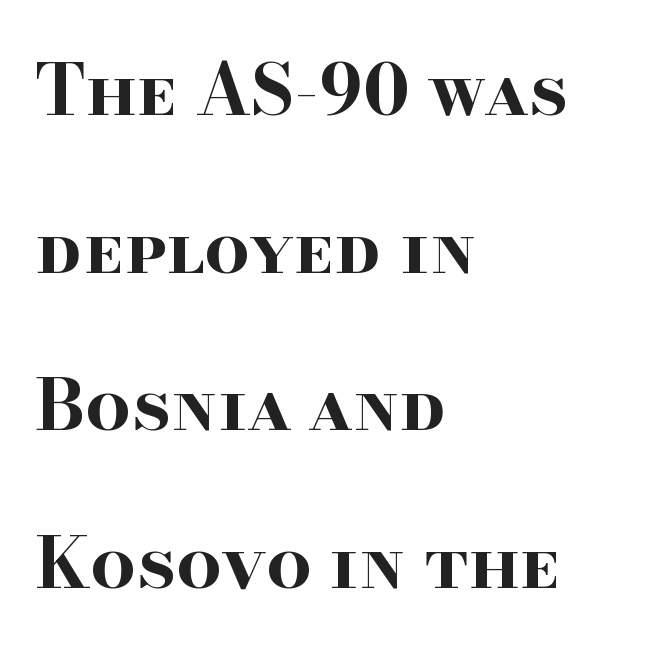
Style check: upright. Heavy, bold letterforms. I'd call this a serif setting — the letters wear small feet. Varying glyph widths throughout — classic text-font behaviour. Reading down the column, the eye jumps a long way to each next line. Caption: standard tracking, unaltered.
